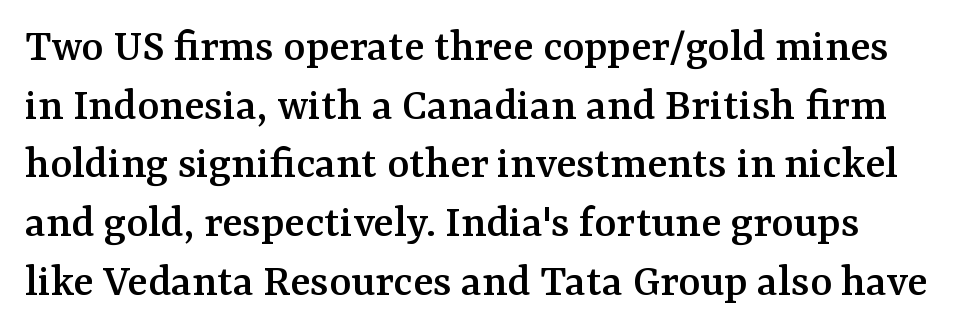
{"serif": "yes", "italic": "no", "width": "normal", "stroke_contrast": "medium", "x_height": "medium", "monospaced": "no", "underline": "no", "line_spacing": "normal", "line_spacing_ratio": 1.25, "letter_spacing": "normal", "letter_spacing_em": 0.0, "glyph_px": 47}
